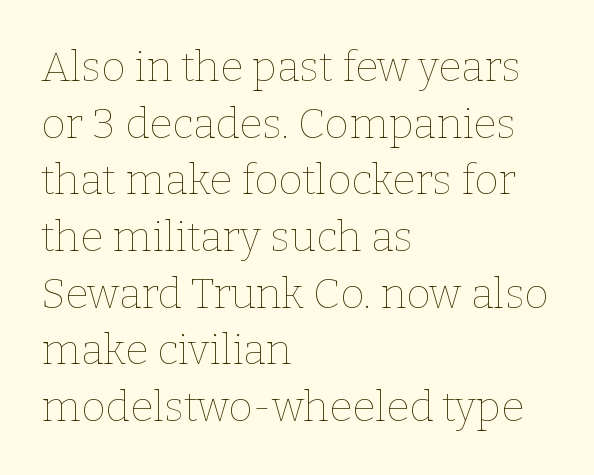
These lines were composed using upright roman letters. The gaps between neighbouring characters are ordinary and unremarkable. Decoration check: the copy has no underline. A normal amount of white space separates one row of letters from the next. A typesetter would call this proportional, since set widths differ per character. Short and long lines alike share a common starting point at left.
